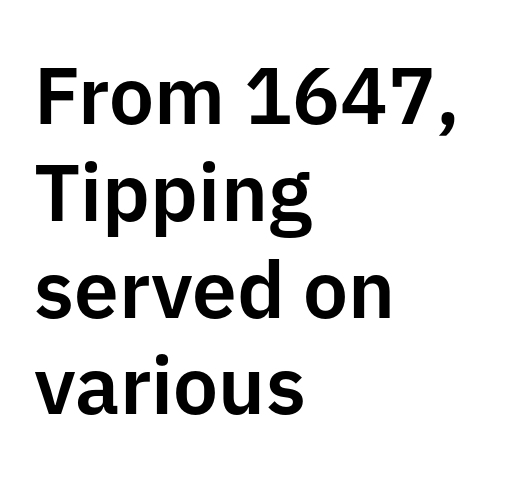
{"serif": "no", "italic": "no", "width": "normal", "stroke_contrast": "low", "x_height": "medium", "monospaced": "no", "underline": "no", "align": "left", "line_spacing_ratio": 1.21, "letter_spacing": "normal", "letter_spacing_em": 0.0, "glyph_px": 80}
